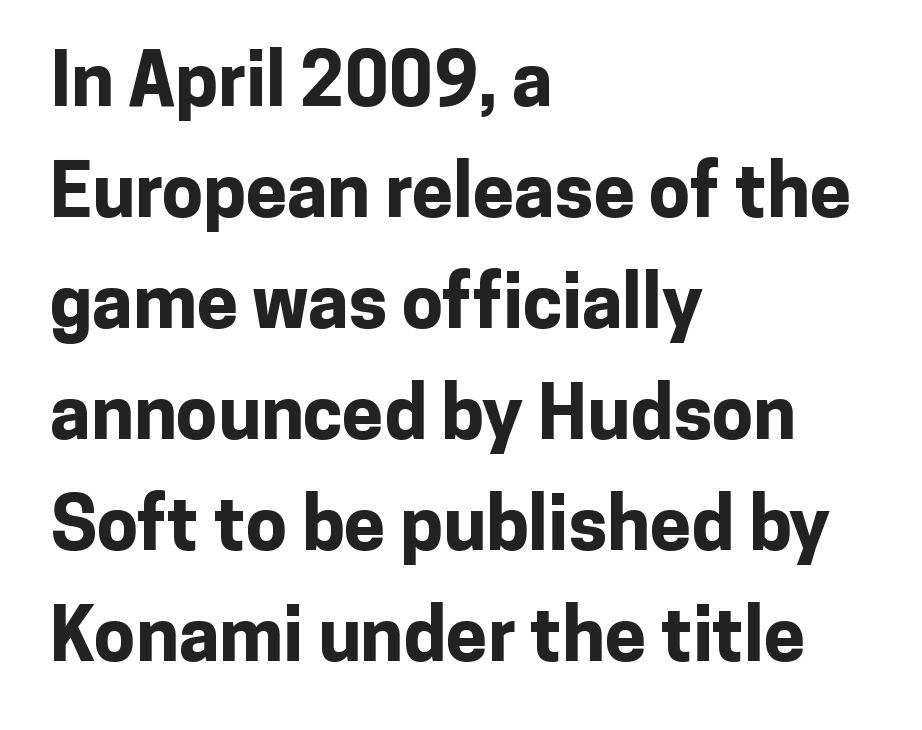
The lettering stays uniformly vertical, giving the passage a roman look. This rendering employs a face without finishing strokes, i.e., a sans-serif. One-word summary of the alignment: left. I'd describe the lettering as bold — thick and assertive. Here the designer chose a conventional face with non-uniform glyph widths. Reading down the column, the eye jumps a familiar distance to each next line.
